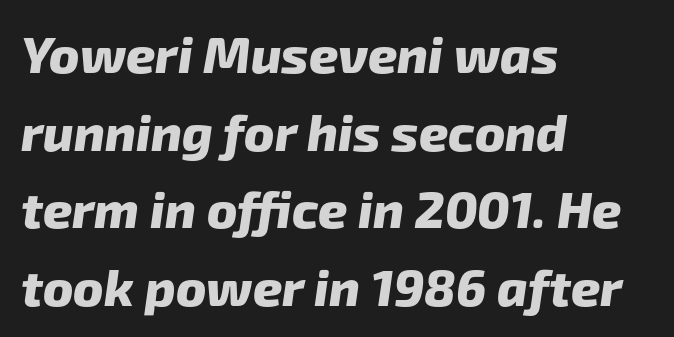
The image shows 51 px heavy sans-serif type; set left-aligned, normal line spacing (1.52x), normal letter spacing, not underlined; low stroke contrast and a medium x-height.
